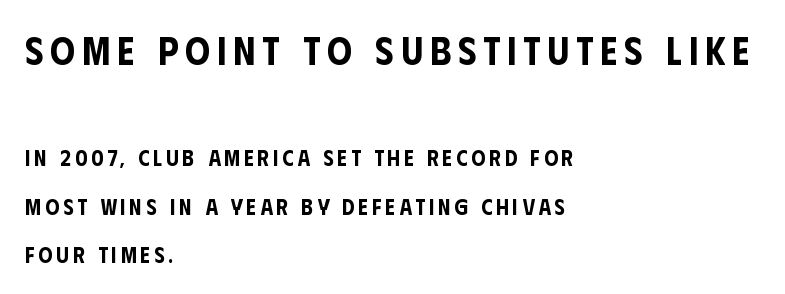
Q: Is the text italic (slanted)? A: No, it is upright.
Q: Is the typeface a serif or a sans-serif typeface? A: Sans-serif.
Q: Is the text underlined? A: No.
Q: How is the paragraph aligned? A: Left-aligned.
Q: Is the spacing between lines tight, normal or loose? A: Loose.
Q: Which block of text is set in a larger size, the first (top) or the second (bottom)? A: The first (top) one.
Q: Width (condensed, normal, or wide)? A: Condensed.
Q: Stroke contrast? A: Low.
Q: x-height? A: Large.
Q: Monospaced? A: No.
